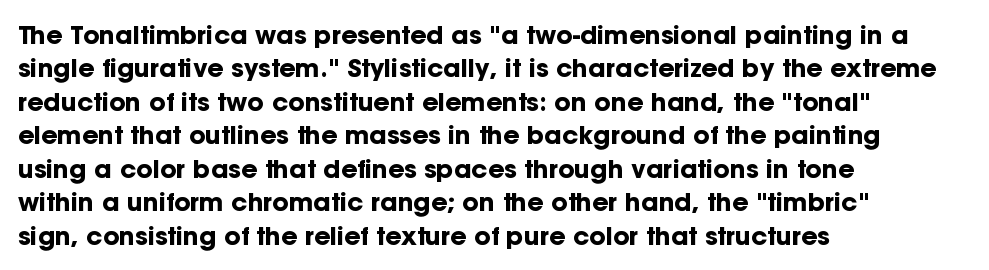
{"italic": "no", "bold": "yes", "underline": "no", "align": "left", "line_spacing": "normal", "line_spacing_ratio": 1.34, "letter_spacing": "normal", "letter_spacing_em": 0.0, "glyph_px": 25}
